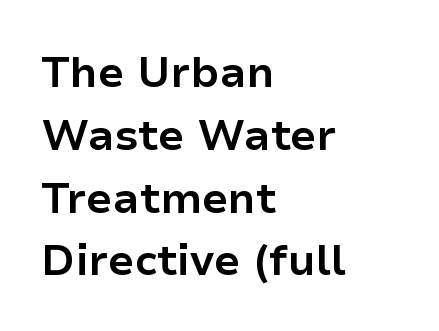
The text was rendered using a sans face with plain stroke endings. These lines were composed using upright roman letters. The designer left line spacing at the default. Look at the stroke-to-counter ratio: heavy, a bold. A classic flush-left, rag-right setting is used for this passage. Default kerning and tracking; the words read as compact shapes.
